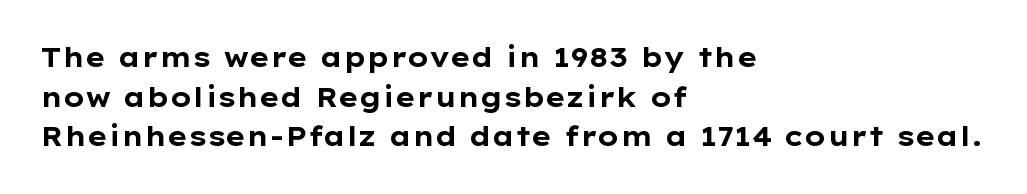
{"italic": "no", "bold": "yes", "underline": "no", "align": "left", "line_spacing": "normal", "line_spacing_ratio": 1.47, "letter_spacing": "normal", "letter_spacing_em": 0.0, "glyph_px": 27}
